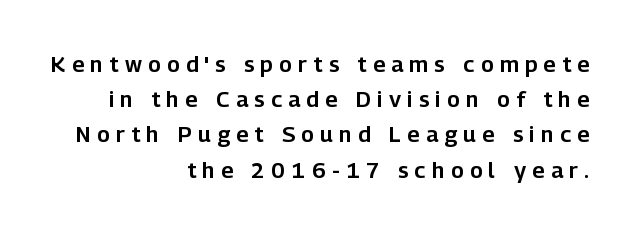
The image shows 22 px text type, upright; set right-aligned, normal line spacing (1.6x), unusually wide letter spacing (+0.29 em), not underlined.
